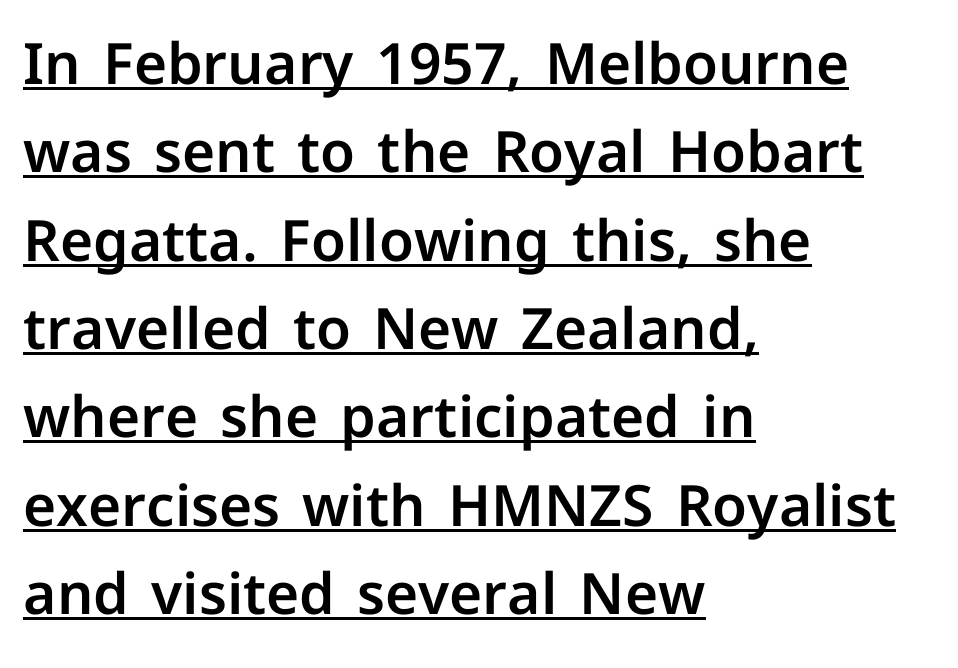
The lines are quadded left. The passage shown is underscored from start to finish. In terms of letterform style, serifs are entirely absent. Unlike italic type, these characters show no tilt at all. Tracking value appears to be zero — textbook default spacing. Here the designer chose a conventional face with non-uniform glyph widths.
